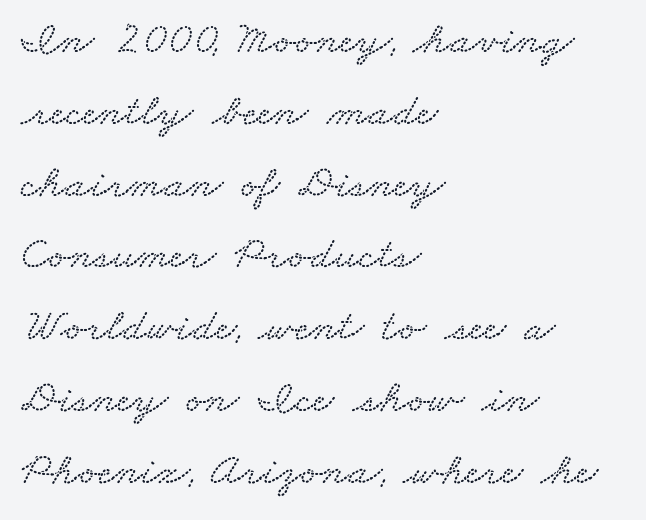
Reading down the column, the eye jumps a familiar distance to each next line. These lines are rendered in a variable-pitch font. The paragraph shown leans on its left margin. The rendering keeps characters at their native spacing.
